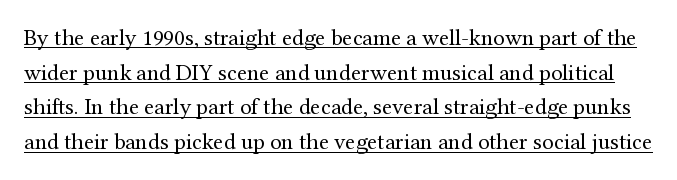
Every character sits straight up, as roman type does. Leading matches the norm, producing a regular column. Counters stay open thanks to moderate or lighter strokes. Check the space under the baseline: a stroke is drawn there.
